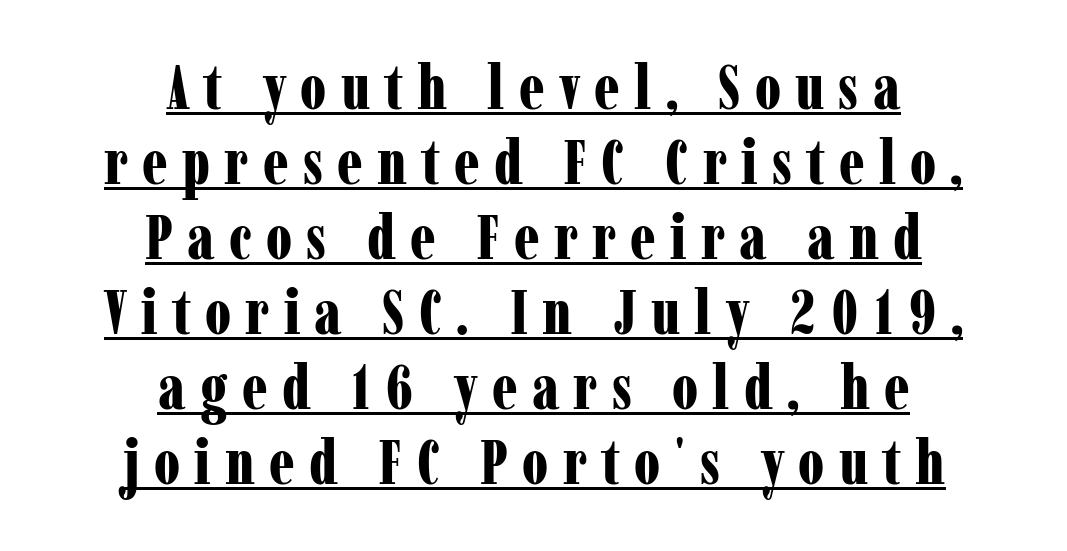
The image shows 62 px bold, condensed serif type, upright; set centered, line spacing 1.21x, unusually wide letter spacing (+0.23 em), underlined; low stroke contrast and a medium x-height.
